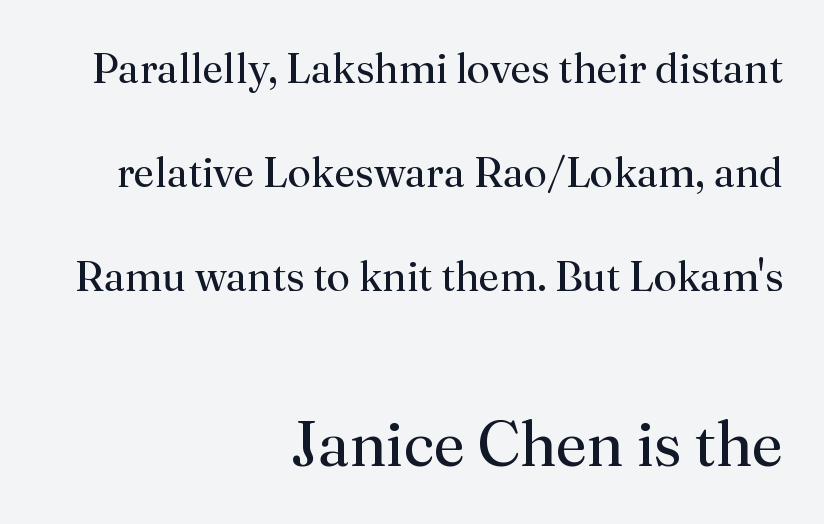
{"serif": "yes", "italic": "no", "bold": "no", "weight": "regular", "width": "normal", "stroke_contrast": "medium", "x_height": "small", "monospaced": "no", "underline": "no", "align": "right", "line_spacing": "loose", "line_spacing_ratio": 2.48, "letter_spacing": "normal", "letter_spacing_em": 0.0, "larger_block": "second", "size_ratio": 1.5, "glyph_px": 63}
